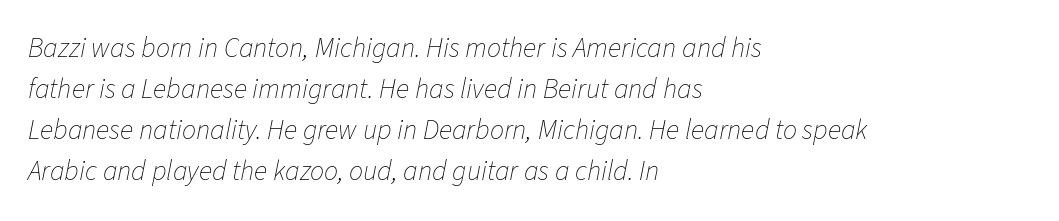
Q: Is the text bold? A: No.
Q: Is the text italic (slanted)? A: Yes, it leans right by about 11 degrees.
Q: Is the text underlined? A: No.
Q: How is the paragraph aligned? A: Left-aligned.
Q: Is the spacing between letters normal or unusually wide? A: Normal.
Q: Is the spacing between lines tight, normal or loose? A: Normal.
Q: Width (condensed, normal, or wide)? A: Normal.
Q: Stroke contrast? A: Low.
Q: x-height? A: Medium.
Q: Monospaced? A: No.
